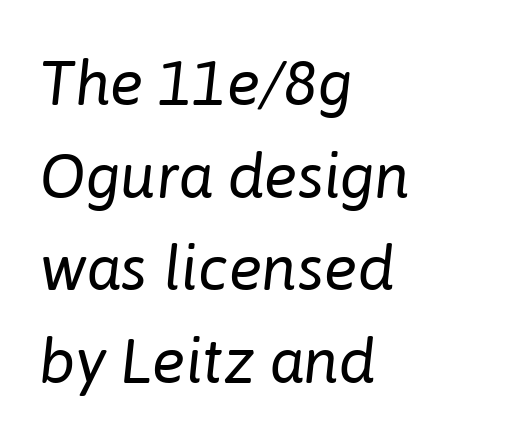
The image shows 63 px regular-weight type, italic (leaning right); set left-aligned, normal line spacing (1.47x), normal letter spacing, not underlined; low stroke contrast and a medium x-height.
